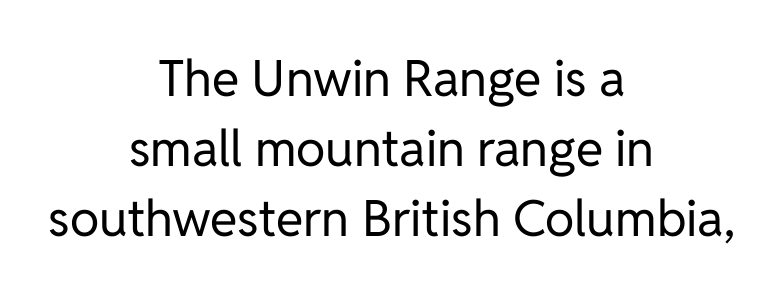
{"serif": "no", "italic": "no", "bold": "no", "weight": "regular", "width": "normal", "stroke_contrast": "low", "x_height": "medium", "monospaced": "no", "underline": "no", "align": "center", "line_spacing": "normal", "line_spacing_ratio": 1.4, "letter_spacing": "normal", "letter_spacing_em": 0.0, "glyph_px": 50}
